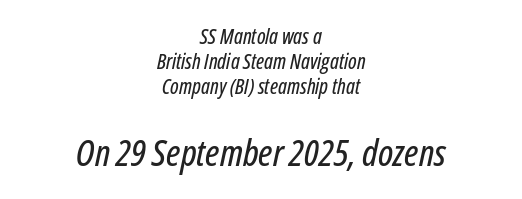
Q: Is the text italic (slanted)? A: Yes, it leans right by about 12 degrees.
Q: Is the text underlined? A: No.
Q: How is the paragraph aligned? A: Centered.
Q: Is the spacing between letters normal or unusually wide? A: Normal.
Q: Which block of text is set in a larger size, the first (top) or the second (bottom)? A: The second (bottom) one.
Q: Width (condensed, normal, or wide)? A: Condensed.
Q: Stroke contrast? A: Low.
Q: x-height? A: Medium.
Q: Monospaced? A: No.
